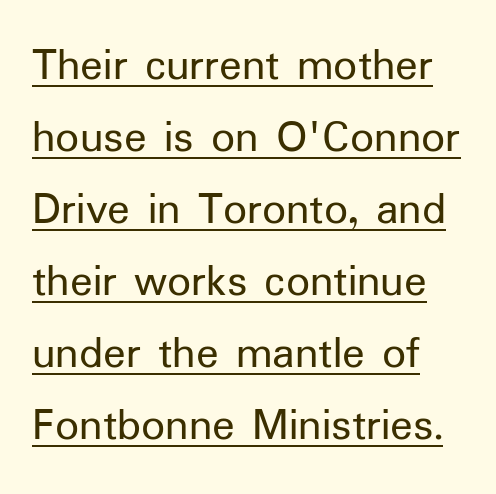
The image shows 47 px regular-weight sans-serif type, upright; set left-aligned, normal line spacing (1.53x), normal letter spacing, underlined; low stroke contrast and a medium x-height.
